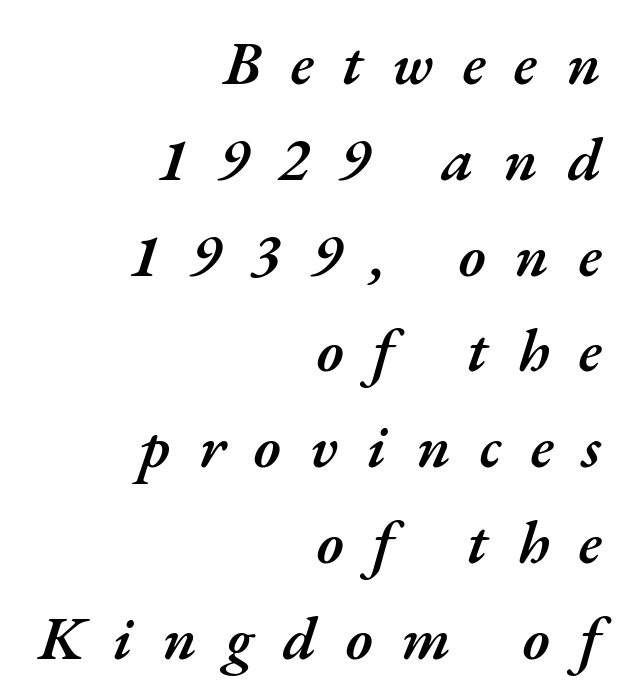
{"italic": "yes", "lean": "right", "slant_degrees": 17, "bold": "semi", "weight": "semibold", "width": "normal", "stroke_contrast": "medium", "x_height": "small", "monospaced": "no", "underline": "no", "align": "right", "line_spacing": "normal", "line_spacing_ratio": 1.57, "letter_spacing": "wide", "letter_spacing_em": 0.48, "glyph_px": 61}
